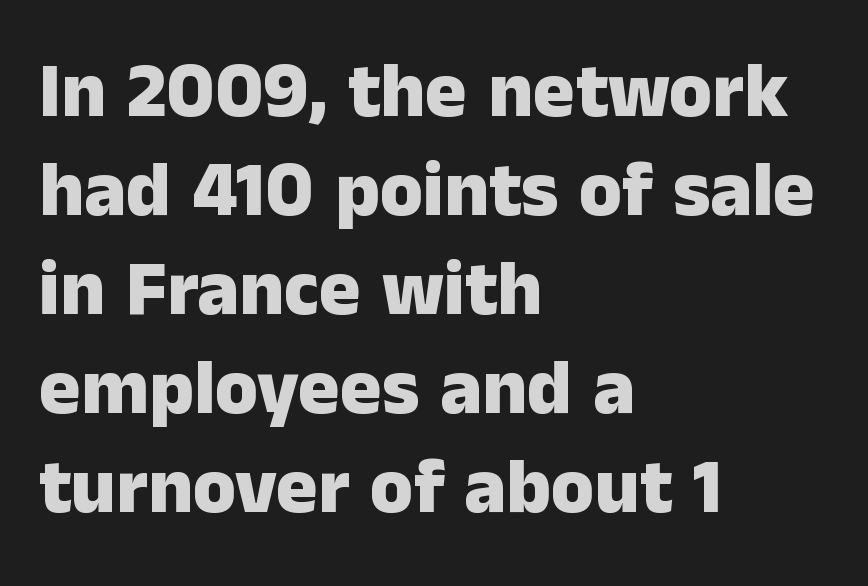
{"serif": "no", "italic": "no", "bold": "yes", "weight": "heavy", "width": "normal", "stroke_contrast": "low", "x_height": "medium", "monospaced": "no", "underline": "no", "align": "left", "line_spacing": "normal", "line_spacing_ratio": 1.27, "letter_spacing": "normal", "letter_spacing_em": 0.0, "glyph_px": 78}
